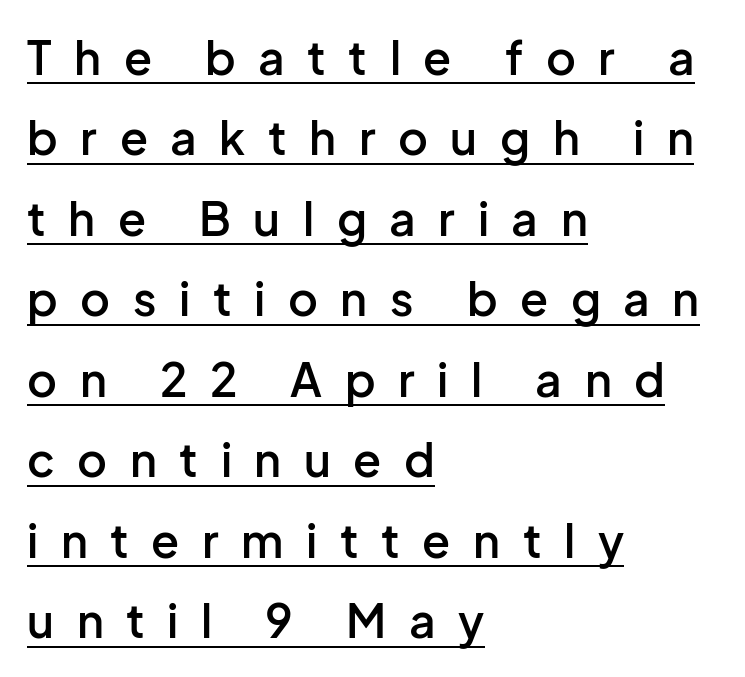
The glyphs are accompanied by a horizontal stroke just below them. Character widths vary here, with narrow letters taking less room than wide ones. Letterform terminals end flat and unadorned throughout the passage. This sample uses an upright cut, with every glyph sitting square on the baseline.
